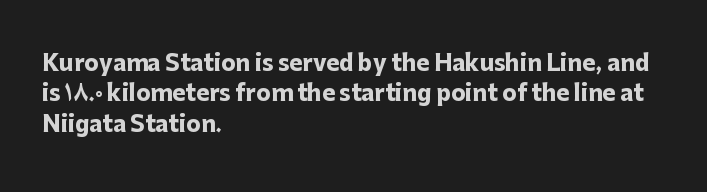
Q: Is the text bold? A: Yes.
Q: Is the text italic (slanted)? A: No, it is upright.
Q: Is the text underlined? A: No.
Q: How is the paragraph aligned? A: Left-aligned.
Q: Is the spacing between letters normal or unusually wide? A: Normal.
Q: Is the spacing between lines tight, normal or loose? A: Normal.
